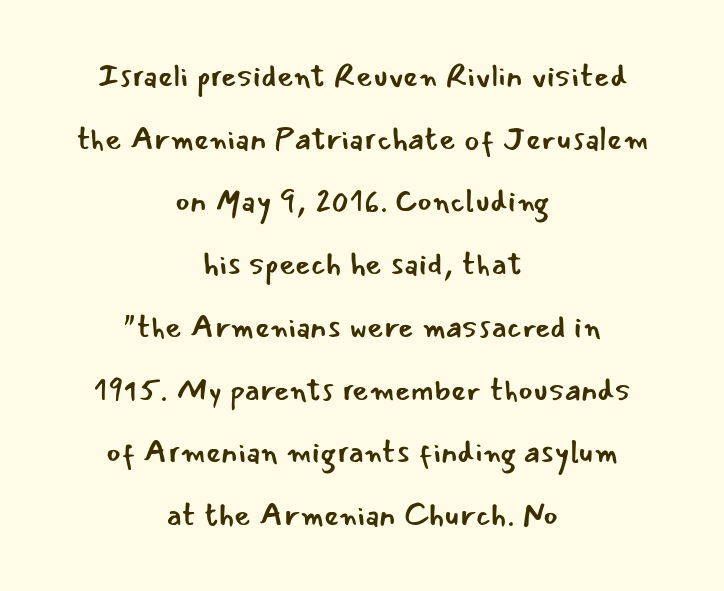
The tracking reads as untouched default to a designer's eye. The specimen omits any rule beneath the text block's lines. Stroke mass is kept to a normal reading level or below. Think of a printed novel: that variable character pitch is what you see here. Nothing sits at the stroke ends, so this counts as sans-serif.
